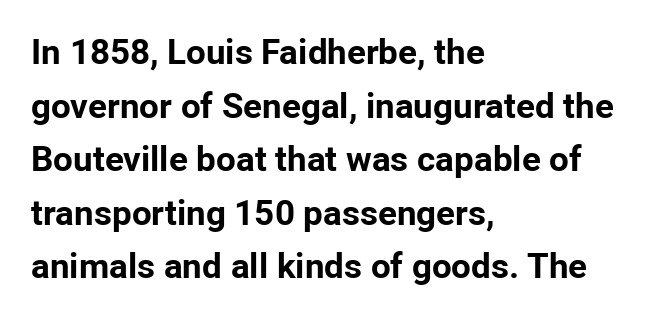
The image shows 35 px bold sans-serif type, upright; set left-aligned, normal line spacing (1.53x), normal letter spacing, not underlined; low stroke contrast and a medium x-height.
